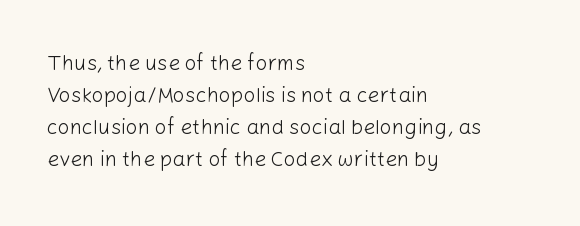
Vertical strokes here are truly vertical. The paragraph has a hard left edge and a soft right edge. The rendering uses a moderate line-height, typical for paragraphs. The cut favours lightness, reaching ordinary text weight at its darkest.
